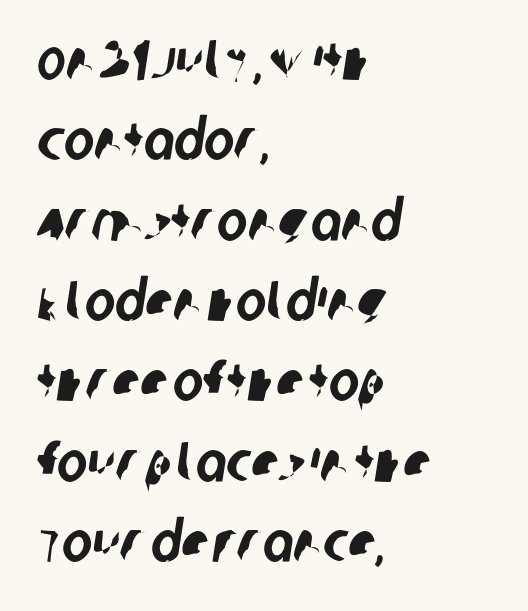
In CSS terms this would be text-align: left. Serif or sans? Sans — the stroke terminals are bare. The letters sit at their default tracking, neither squeezed nor spread. Descender tails drop into unmarked territory.
